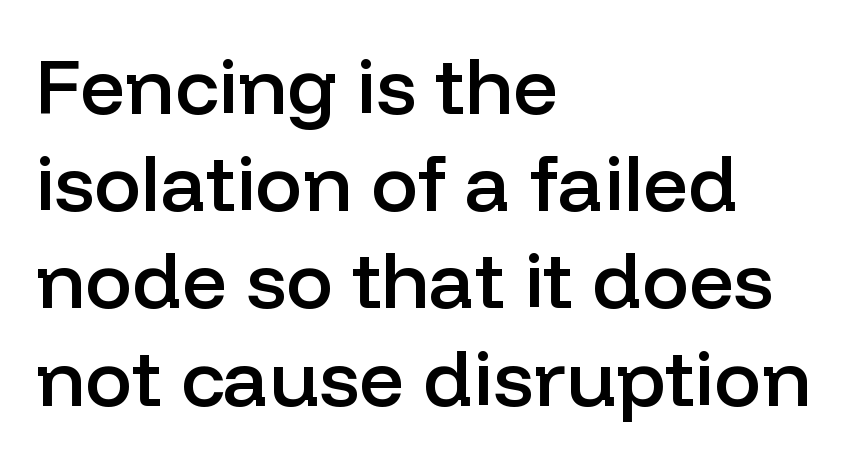
Nope, not italic — everything's standing straight. The line texture is even and compact thanks to regular tracking. The font is running at a semibold setting, under full bold. Type without underlining. Character widths vary here, with narrow letters taking less room than wide ones. The text was rendered using a sans face with plain stroke endings.
